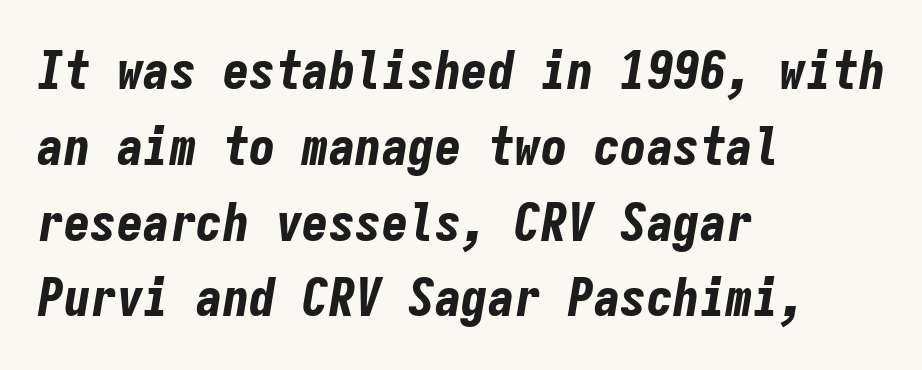
Lines of text with bare space underneath. Leading matches the norm, producing a regular column. Spacing verdict: monospaced, one width for all characters. Is the block centered? No — it sits flush against the left margin.
